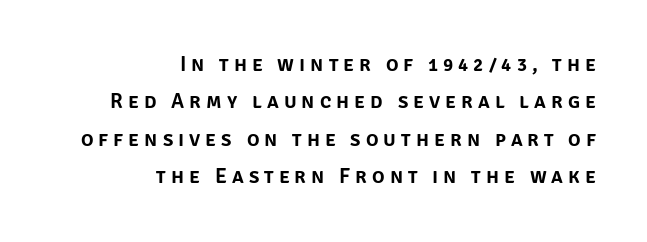
{"italic": "no", "underline": "no", "align": "right", "line_spacing_ratio": 1.78, "letter_spacing": "wide", "letter_spacing_em": 0.24, "glyph_px": 21}
